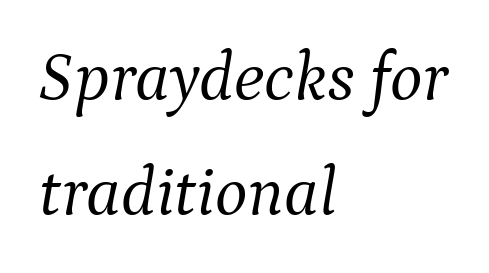
{"serif": "yes", "italic": "yes", "lean": "right", "slant_degrees": 9, "bold": "no", "weight": "light", "width": "normal", "stroke_contrast": "medium", "x_height": "medium", "monospaced": "no", "underline": "no", "align": "left", "line_spacing": "normal", "line_spacing_ratio": 1.67, "letter_spacing": "normal", "letter_spacing_em": 0.0, "glyph_px": 69}
